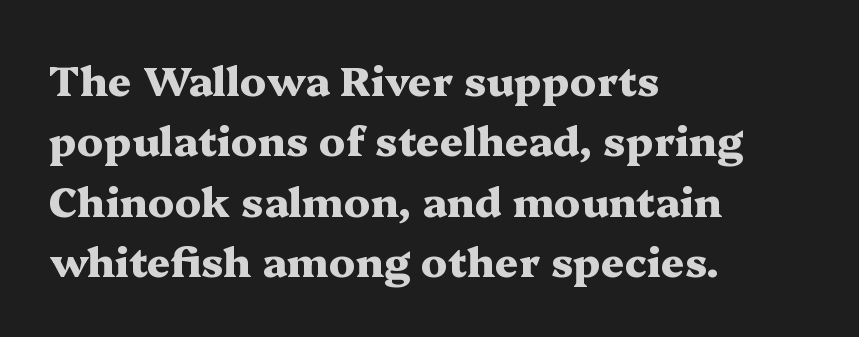
Q: Is the text bold? A: Yes.
Q: Is the text italic (slanted)? A: No, it is upright.
Q: Is the typeface a serif or a sans-serif typeface? A: Serif.
Q: Is the text underlined? A: No.
Q: How is the paragraph aligned? A: Left-aligned.
Q: Is the spacing between letters normal or unusually wide? A: Normal.
Q: Is the spacing between lines tight, normal or loose? A: Normal.
Q: Width (condensed, normal, or wide)? A: Wide.
Q: Stroke contrast? A: Medium.
Q: x-height? A: Medium.
Q: Monospaced? A: No.
